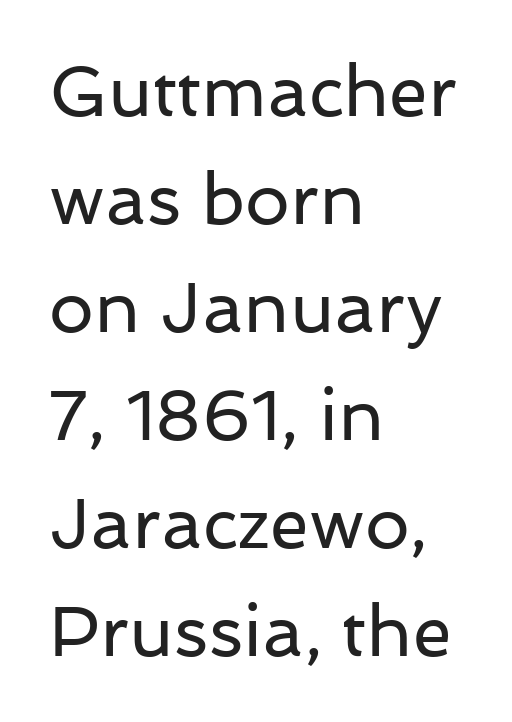
{"serif": "no", "italic": "no", "bold": "no", "weight": "regular", "width": "normal", "stroke_contrast": "low", "x_height": "medium", "monospaced": "no", "underline": "no", "align": "left", "line_spacing": "normal", "line_spacing_ratio": 1.52, "letter_spacing": "normal", "letter_spacing_em": 0.0, "glyph_px": 71}
